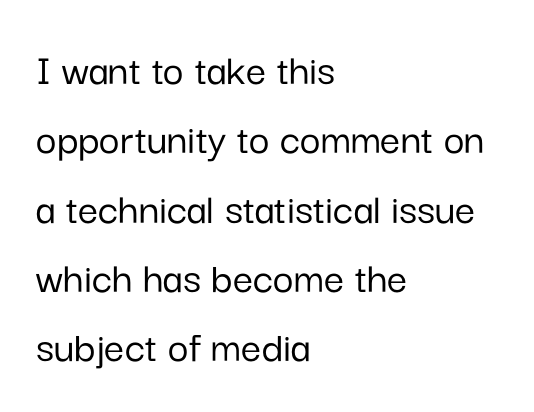
The image shows 45 px sans-serif type, upright; set left-aligned, normal line spacing (1.54x), normal letter spacing, not underlined; low stroke contrast and a medium x-height.
